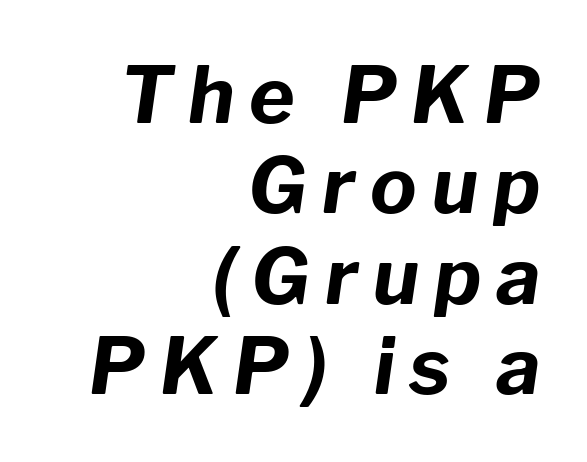
The image shows 78 px bold type, italic (leaning right); set right-aligned, line spacing 1.16x, not underlined; low stroke contrast and a medium x-height.
